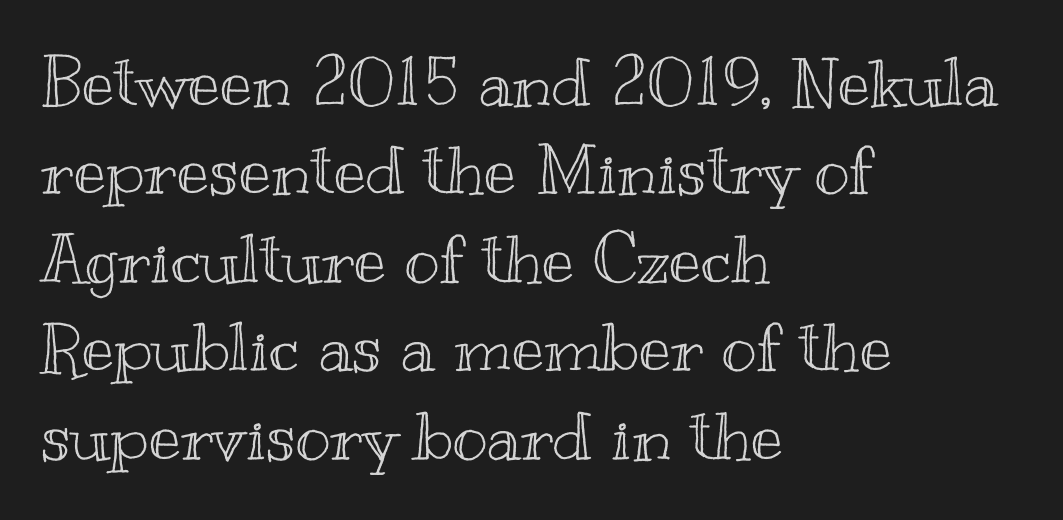
Q: Is the text italic (slanted)? A: No, it is upright.
Q: Is the text underlined? A: No.
Q: How is the paragraph aligned? A: Left-aligned.
Q: Is the spacing between letters normal or unusually wide? A: Normal.
Q: Is the spacing between lines tight, normal or loose? A: Normal.
Q: Width (condensed, normal, or wide)? A: Wide.
Q: x-height? A: Small.
Q: Monospaced? A: No.
